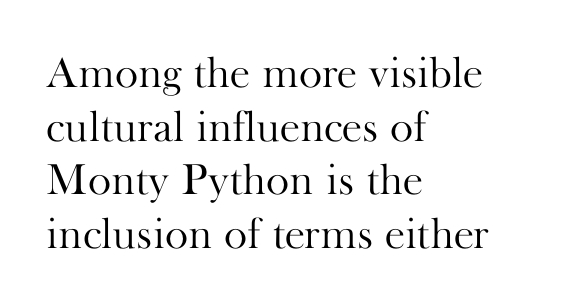
The image shows 44 px light serif type, upright; set left-aligned, line spacing 1.22x, normal letter spacing, not underlined; high stroke contrast and a small x-height.
